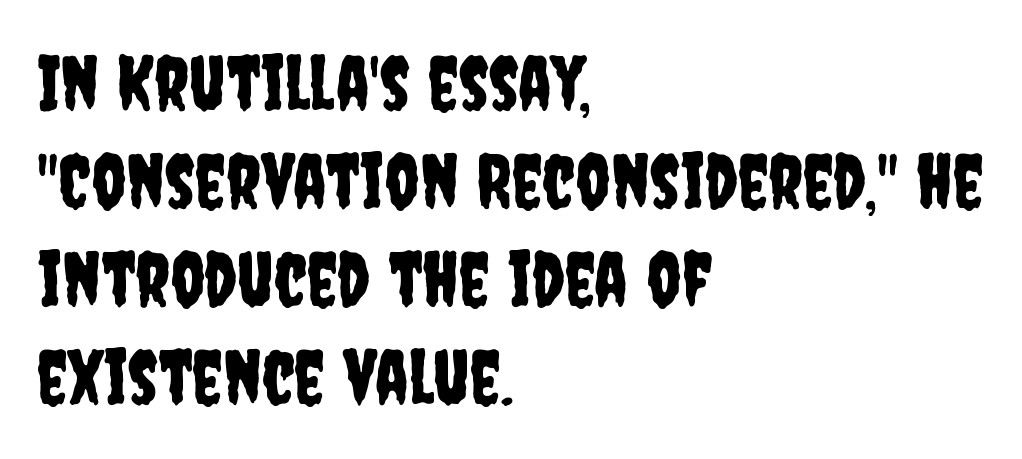
Q: Is the text italic (slanted)? A: No, it is upright.
Q: Is the typeface a serif or a sans-serif typeface? A: Sans-serif.
Q: Is the text underlined? A: No.
Q: How is the paragraph aligned? A: Left-aligned.
Q: Is the spacing between letters normal or unusually wide? A: Normal.
Q: Is the spacing between lines tight, normal or loose? A: Normal.
Q: Width (condensed, normal, or wide)? A: Condensed.
Q: Stroke contrast? A: Low.
Q: x-height? A: Large.
Q: Monospaced? A: No.
